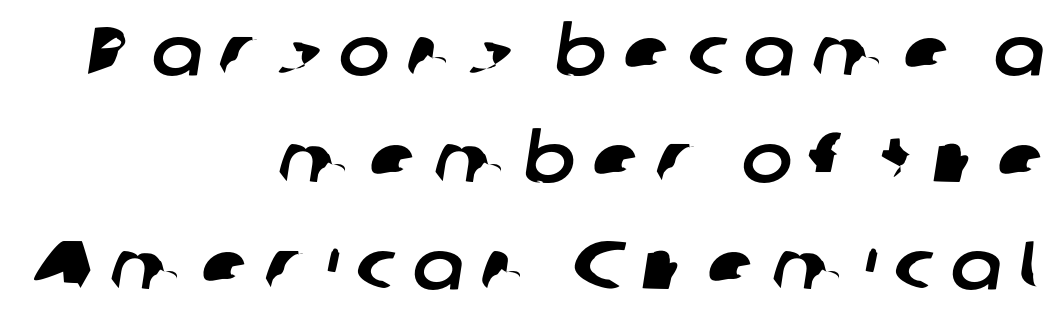
Q: Is the typeface a serif or a sans-serif typeface? A: Sans-serif.
Q: Is the text underlined? A: No.
Q: How is the paragraph aligned? A: Right-aligned.
Q: Is the spacing between letters normal or unusually wide? A: Unusually wide.
Q: Is the spacing between lines tight, normal or loose? A: Normal.
Q: Width (condensed, normal, or wide)? A: Normal.
Q: Stroke contrast? A: Low.
Q: x-height? A: Medium.
Q: Monospaced? A: No.
